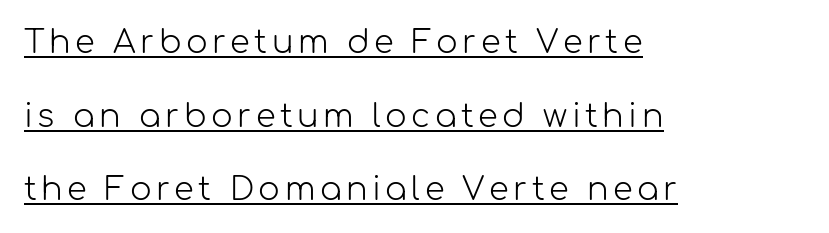
Q: Is the text bold? A: No.
Q: Is the text italic (slanted)? A: No, it is upright.
Q: Is the typeface a serif or a sans-serif typeface? A: Sans-serif.
Q: Is the text underlined? A: Yes.
Q: How is the paragraph aligned? A: Left-aligned.
Q: Is the spacing between lines tight, normal or loose? A: Loose.
Q: Width (condensed, normal, or wide)? A: Normal.
Q: Stroke contrast? A: Low.
Q: x-height? A: Medium.
Q: Monospaced? A: No.
